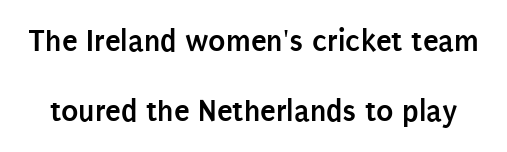
Ordinary non-slanted type is in use. Is this a sans? Yes — the strokes have no serifs. Is there much room between lines? Yes — plenty of vertical air separates them. Honestly, there is no underline to notice here at all. The horizontal fit of the characters is conventional and even.
